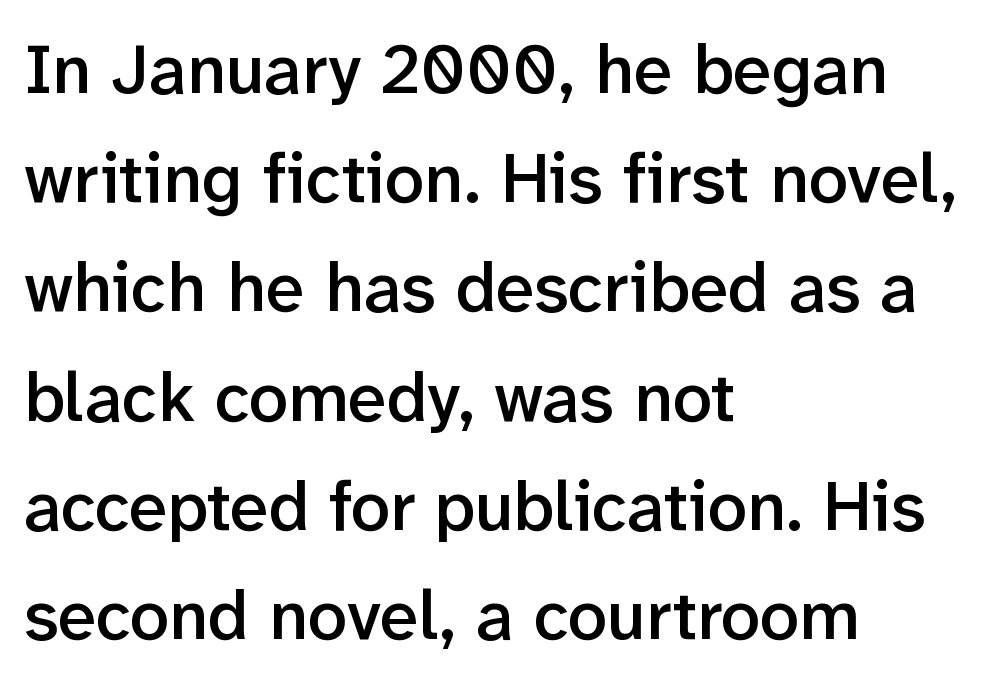
{"serif": "no", "italic": "no", "bold": "semi", "weight": "semibold", "width": "normal", "stroke_contrast": "low", "x_height": "medium", "monospaced": "no", "underline": "no", "align": "left", "line_spacing": "normal", "line_spacing_ratio": 1.56, "letter_spacing": "normal", "letter_spacing_em": 0.0, "glyph_px": 70}
